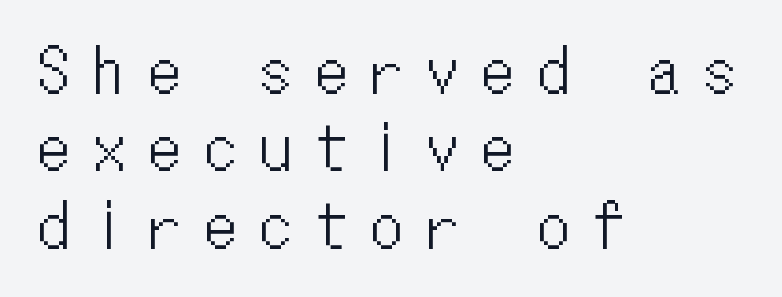
{"italic": "no", "width": "condensed", "stroke_contrast": "low", "x_height": "medium", "monospaced": "yes", "underline": "no", "align": "left", "line_spacing": "normal", "line_spacing_ratio": 1.27, "letter_spacing": "wide", "letter_spacing_em": 0.41, "glyph_px": 61}
